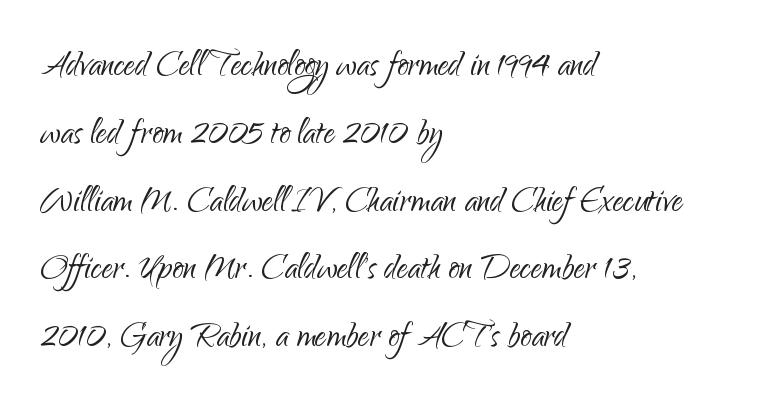
{"serif": "no", "bold": "no", "weight": "light", "width": "normal", "stroke_contrast": "low", "x_height": "small", "monospaced": "no", "underline": "no", "align": "left", "line_spacing": "normal", "line_spacing_ratio": 1.54, "letter_spacing": "normal", "letter_spacing_em": 0.0, "glyph_px": 44}
